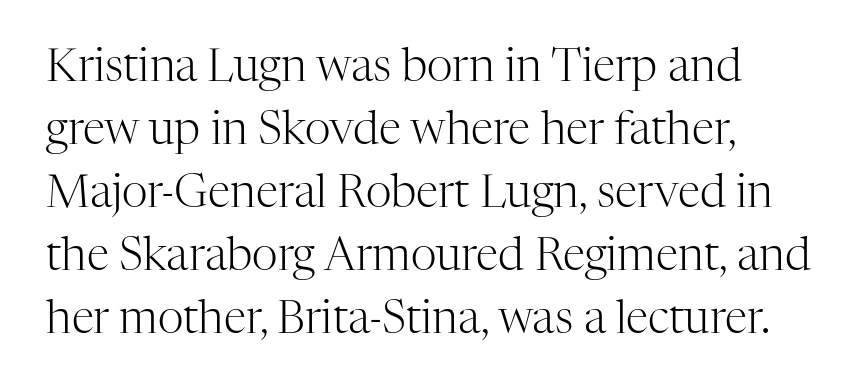
{"serif": "yes", "italic": "no", "bold": "no", "weight": "light", "width": "normal", "stroke_contrast": "high", "x_height": "medium", "monospaced": "no", "underline": "no", "align": "left", "line_spacing": "normal", "line_spacing_ratio": 1.4, "letter_spacing": "normal", "letter_spacing_em": 0.0, "glyph_px": 45}
